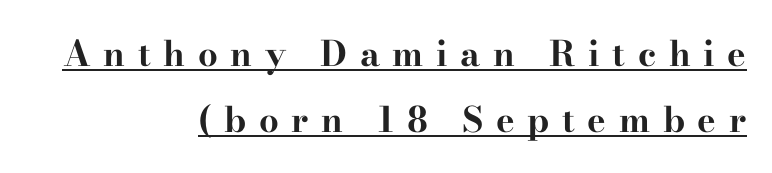
{"serif": "yes", "italic": "no", "bold": "yes", "weight": "bold", "width": "wide", "stroke_contrast": "high", "x_height": "small", "monospaced": "no", "underline": "yes", "align": "right", "line_spacing_ratio": 1.89, "letter_spacing": "wide", "letter_spacing_em": 0.36, "glyph_px": 35}
